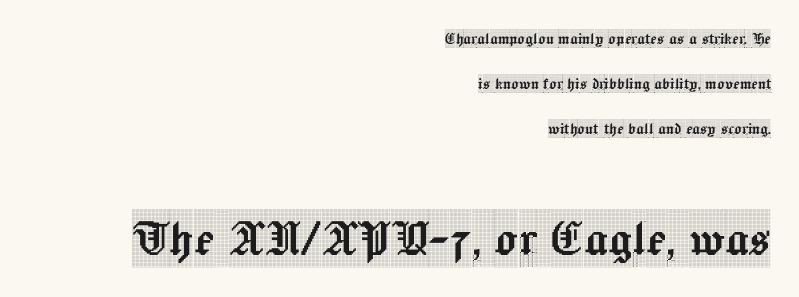
The image shows 58 px condensed serif type, upright; set right-aligned, loose line spacing (2.37x), normal letter spacing, not underlined; the second (bottom) block is 3.05x larger; a large x-height.
